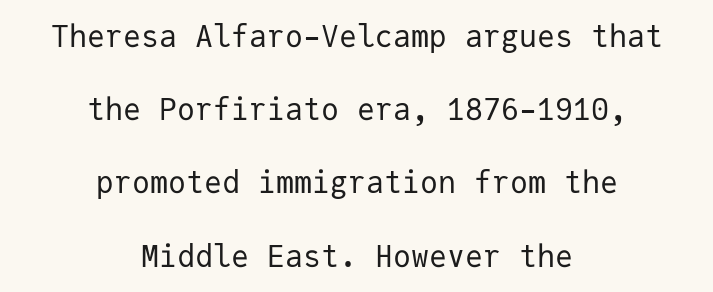
Q: Is the text bold? A: No.
Q: Is the text italic (slanted)? A: No, it is upright.
Q: Is the typeface a serif or a sans-serif typeface? A: Sans-serif.
Q: Is the text underlined? A: No.
Q: How is the paragraph aligned? A: Centered.
Q: Is the spacing between letters normal or unusually wide? A: Normal.
Q: Is the spacing between lines tight, normal or loose? A: Loose.
Q: Width (condensed, normal, or wide)? A: Normal.
Q: Stroke contrast? A: Low.
Q: x-height? A: Medium.
Q: Monospaced? A: Yes.
